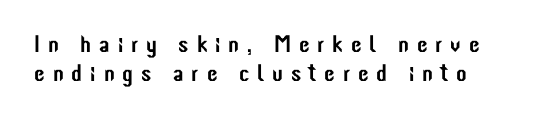
The strip under each line holds only bare page. The passage shown has open, widely tracked lettering throughout. Vertical strokes here are truly vertical.
